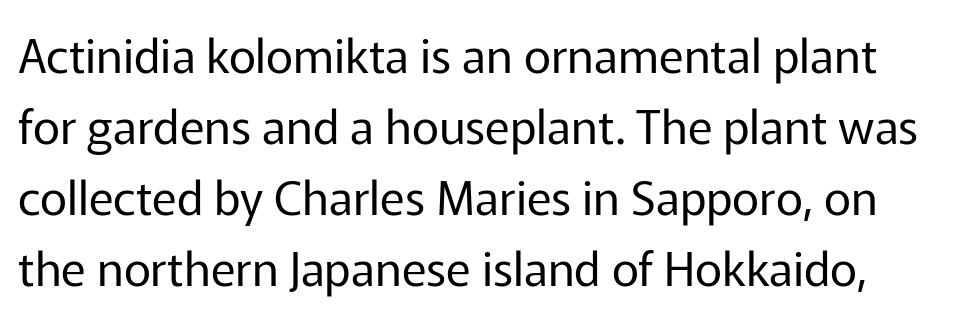
Q: Is the text bold? A: No.
Q: Is the text italic (slanted)? A: No, it is upright.
Q: Is the typeface a serif or a sans-serif typeface? A: Sans-serif.
Q: Is the text underlined? A: No.
Q: Is the spacing between letters normal or unusually wide? A: Normal.
Q: Is the spacing between lines tight, normal or loose? A: Normal.
Q: Width (condensed, normal, or wide)? A: Normal.
Q: Stroke contrast? A: Low.
Q: x-height? A: Medium.
Q: Monospaced? A: No.
